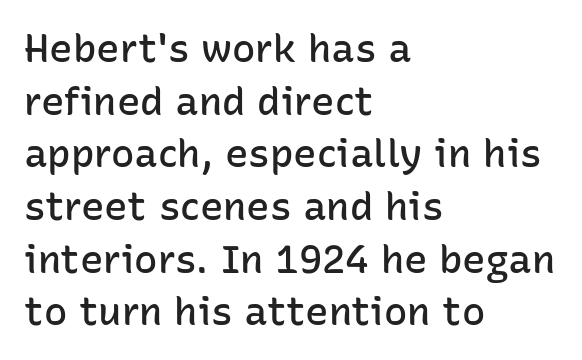
The image shows 39 px semibold sans-serif type, upright; set left-aligned, normal line spacing (1.35x), normal letter spacing, not underlined; low stroke contrast and a medium x-height.
